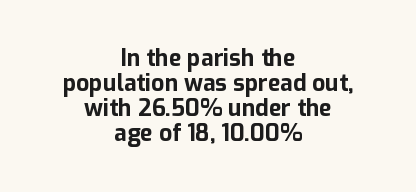
Between one letter and the next there's only the usual sliver of space. On the weight axis this lands at bold, roughly 700. Descenders are the only things crossing below the line. Style check: upright. What's the leading like? Squeezed, with rows nearly overlapping. The paragraph has two soft edges and a firm central axis.
